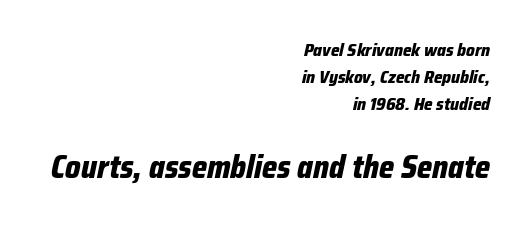
{"italic": "yes", "lean": "right", "slant_degrees": 12, "bold": "yes", "weight": "bold", "width": "condensed", "stroke_contrast": "low", "x_height": "medium", "monospaced": "no", "underline": "no", "align": "right", "line_spacing": "normal", "line_spacing_ratio": 1.49, "letter_spacing": "normal", "letter_spacing_em": 0.0, "larger_block": "second", "size_ratio": 1.78, "glyph_px": 32}
